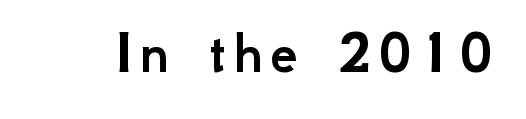
I'd call this a sans setting — the letters go barefoot. Note the varied advance widths — an 'i' is clearly narrower than an 'm'. Only glyphs here, with clear space below each row. Every character sits straight up, as roman type does.
